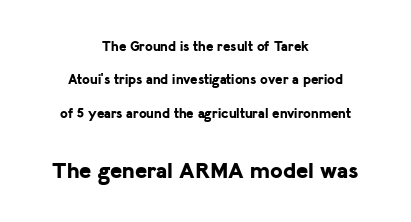
Q: Is the text bold? A: Yes.
Q: Is the text italic (slanted)? A: No, it is upright.
Q: Is the text underlined? A: No.
Q: How is the paragraph aligned? A: Centered.
Q: Is the spacing between letters normal or unusually wide? A: Normal.
Q: Is the spacing between lines tight, normal or loose? A: Loose.
Q: Which block of text is set in a larger size, the first (top) or the second (bottom)? A: The second (bottom) one.
